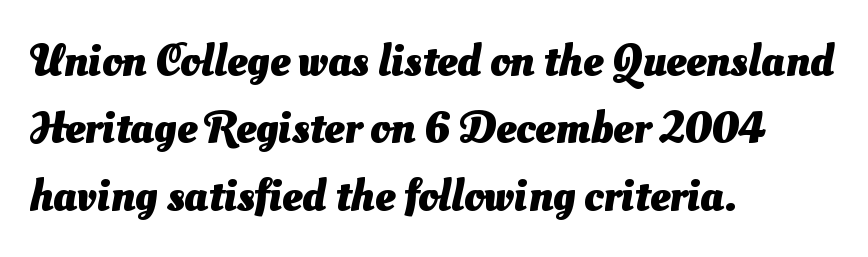
{"serif": "no", "bold": "yes", "weight": "heavy", "width": "normal", "stroke_contrast": "medium", "x_height": "small", "monospaced": "no", "underline": "no", "align": "left", "line_spacing": "normal", "line_spacing_ratio": 1.5, "letter_spacing": "normal", "letter_spacing_em": 0.0, "glyph_px": 45}
